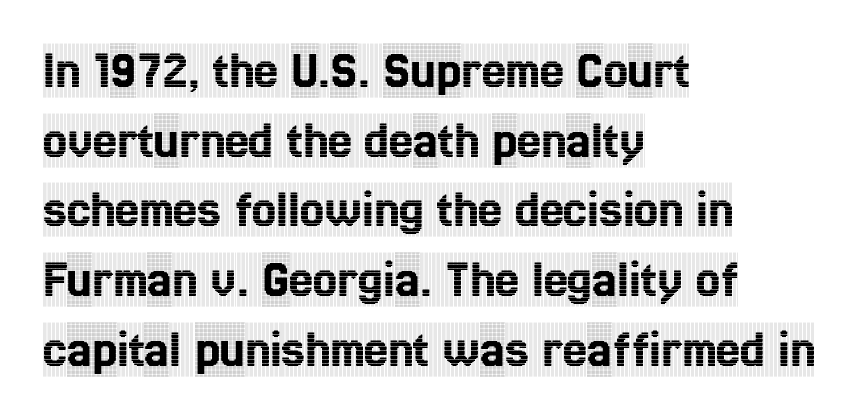
{"serif": "yes", "italic": "no", "width": "condensed", "x_height": "large", "monospaced": "no", "underline": "no", "align": "left", "line_spacing": "normal", "line_spacing_ratio": 1.29, "letter_spacing": "normal", "letter_spacing_em": 0.0, "glyph_px": 54}
